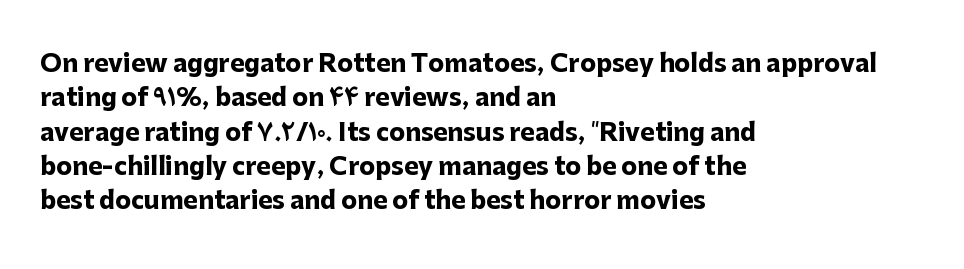
Q: Is the text bold? A: Yes.
Q: Is the text italic (slanted)? A: No, it is upright.
Q: Is the text underlined? A: No.
Q: How is the paragraph aligned? A: Left-aligned.
Q: Is the spacing between letters normal or unusually wide? A: Normal.
Q: Is the spacing between lines tight, normal or loose? A: Normal.
